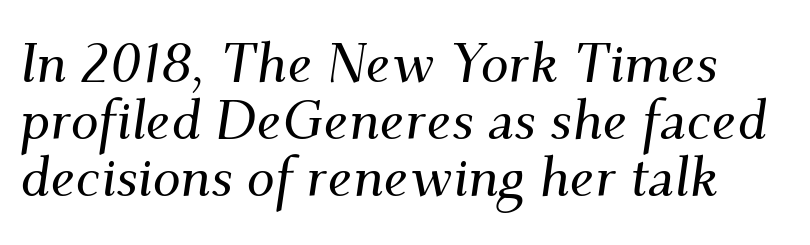
Q: Is the text italic (slanted)? A: Yes, it leans right by about 9 degrees.
Q: Is the typeface a serif or a sans-serif typeface? A: Serif.
Q: Is the text underlined? A: No.
Q: Is the spacing between letters normal or unusually wide? A: Normal.
Q: Is the spacing between lines tight, normal or loose? A: Tight.
Q: Width (condensed, normal, or wide)? A: Normal.
Q: Stroke contrast? A: Medium.
Q: x-height? A: Small.
Q: Monospaced? A: No.
